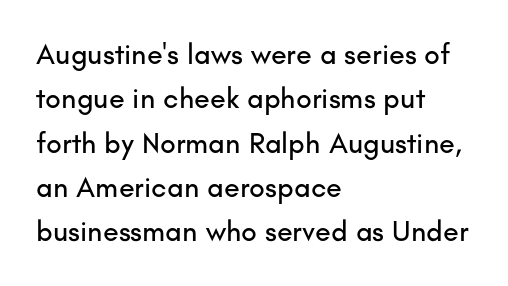
You could call the tracking neutral — neither tight nor loose. Is there much room between lines? A standard amount, neither cramped nor airy. A classic flush-left, rag-right setting is used for this passage. A typesetter would call this proportional, since set widths differ per character. The type family on display is of the sans-serif kind.
